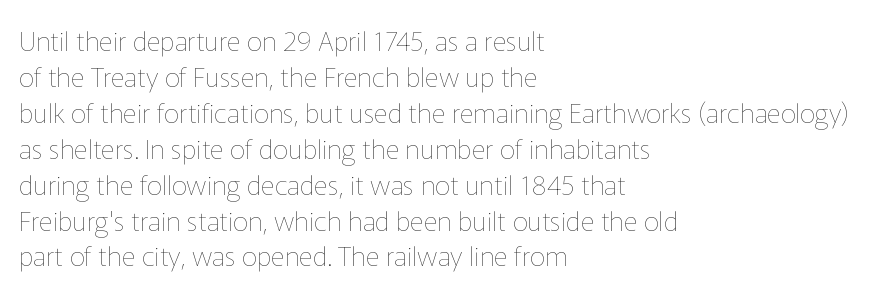
Q: Is the text bold? A: No.
Q: Is the text italic (slanted)? A: No, it is upright.
Q: Is the text underlined? A: No.
Q: How is the paragraph aligned? A: Left-aligned.
Q: Is the spacing between letters normal or unusually wide? A: Normal.
Q: Is the spacing between lines tight, normal or loose? A: Normal.
